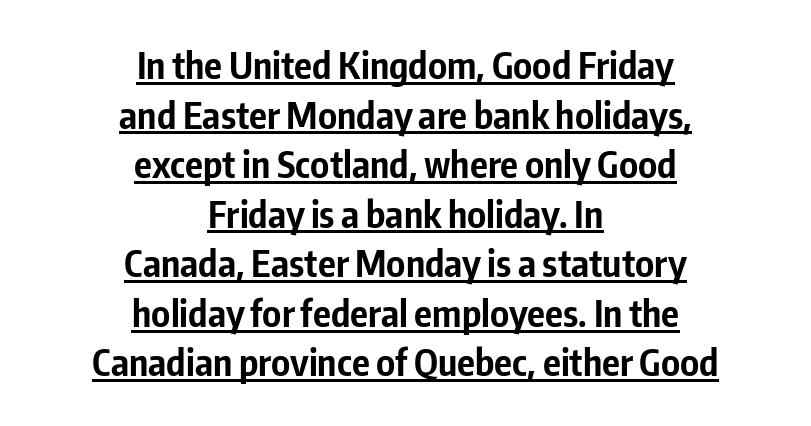
{"serif": "no", "italic": "no", "bold": "yes", "weight": "bold", "width": "condensed", "stroke_contrast": "low", "x_height": "medium", "monospaced": "no", "underline": "yes", "align": "center", "line_spacing": "normal", "line_spacing_ratio": 1.34, "letter_spacing": "normal", "letter_spacing_em": 0.0, "glyph_px": 37}
